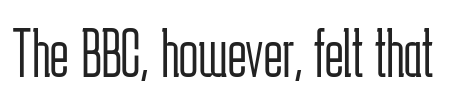
The image shows 70 px light, condensed sans-serif type, upright; set normal letter spacing, not underlined; low stroke contrast and a medium x-height.
